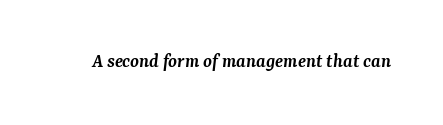
Q: Is the text bold? A: Semi-bold.
Q: Is the text italic (slanted)? A: Yes, it leans right by about 7 degrees.
Q: Is the text underlined? A: No.
Q: Is the spacing between letters normal or unusually wide? A: Normal.
